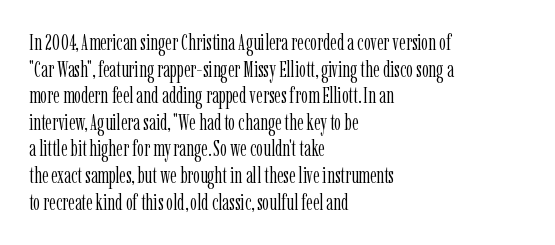
The face used here is rendered with its standard letterfit. The rag falls on the right side of this text block. The typeface has the unassuming heft of standard copy or less. Italic: no, the glyphs are upright roman.
